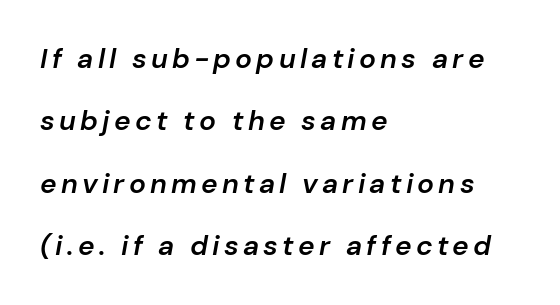
{"italic": "yes", "lean": "right", "slant_degrees": 10, "bold": "semi", "weight": "semibold", "width": "normal", "stroke_contrast": "low", "x_height": "medium", "monospaced": "no", "underline": "no", "align": "left", "line_spacing": "loose", "line_spacing_ratio": 2.23, "glyph_px": 28}
